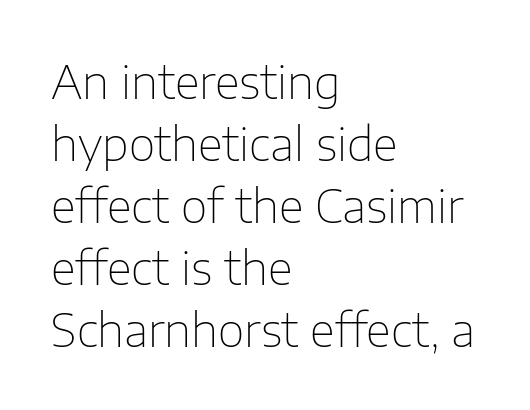
{"serif": "no", "italic": "no", "bold": "no", "weight": "thin", "width": "normal", "stroke_contrast": "low", "x_height": "medium", "monospaced": "no", "underline": "no", "align": "left", "line_spacing": "normal", "line_spacing_ratio": 1.35, "letter_spacing": "normal", "letter_spacing_em": 0.0, "glyph_px": 46}
